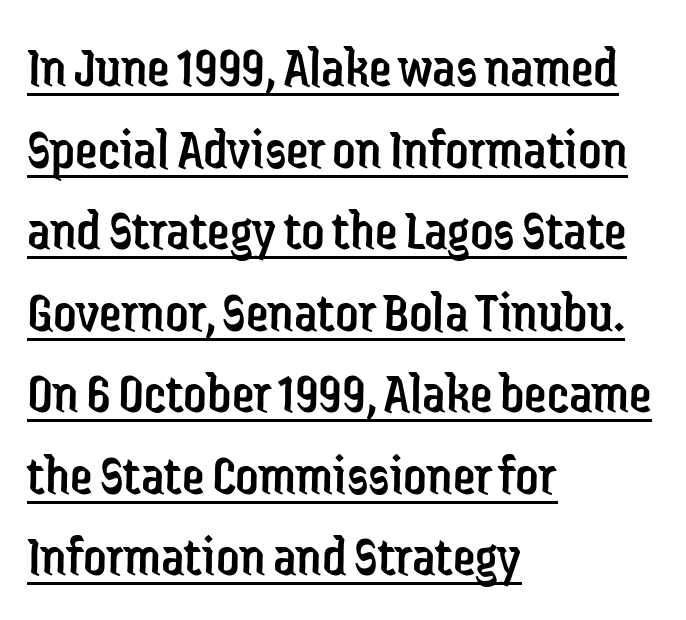
{"serif": "no", "italic": "no", "bold": "no", "weight": "regular", "width": "condensed", "stroke_contrast": "low", "x_height": "medium", "monospaced": "no", "underline": "yes", "align": "left", "line_spacing": "normal", "line_spacing_ratio": 1.43, "letter_spacing": "normal", "letter_spacing_em": 0.0, "glyph_px": 57}
